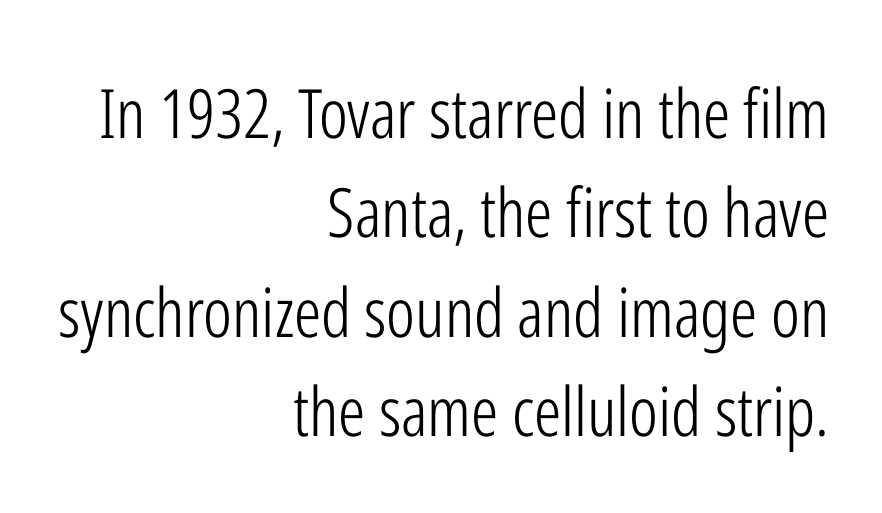
This sample uses an upright cut, with every glyph sitting square on the baseline. The font sits on the lighter half of the weight spectrum, regular included. Whoever set this chose a conventional vertical rhythm. Descenders hang freely into open space. The compositor pushed each line to the right boundary. Serifs: no, the terminals of the letterforms are clean.
